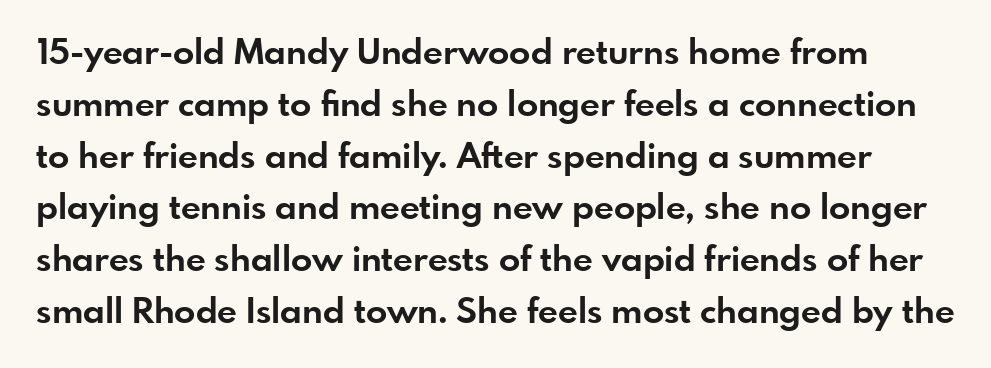
The image shows 35 px bold sans-serif type, upright; set normal line spacing (1.48x), normal letter spacing, not underlined; low stroke contrast and a small x-height.
